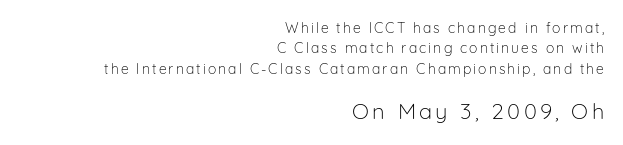
The image shows 22 px text type, upright; set right-aligned, normal line spacing (1.45x), not underlined; the second (bottom) block is 1.57x larger.
